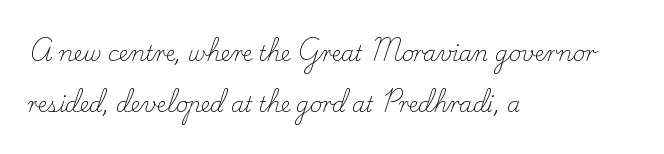
{"bold": "no", "underline": "no", "align": "left", "line_spacing": "loose", "line_spacing_ratio": 2.42, "letter_spacing": "normal", "letter_spacing_em": 0.0, "glyph_px": 21}
